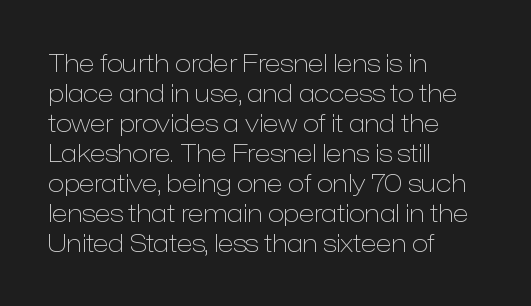
The image shows 24 px text type, upright; set left-aligned, normal line spacing (1.25x), normal letter spacing, not underlined.
